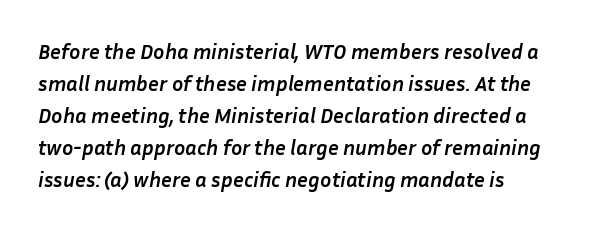
The image shows 21 px bold type, italic (leaning right); set left-aligned, normal line spacing (1.52x), normal letter spacing, not underlined.
